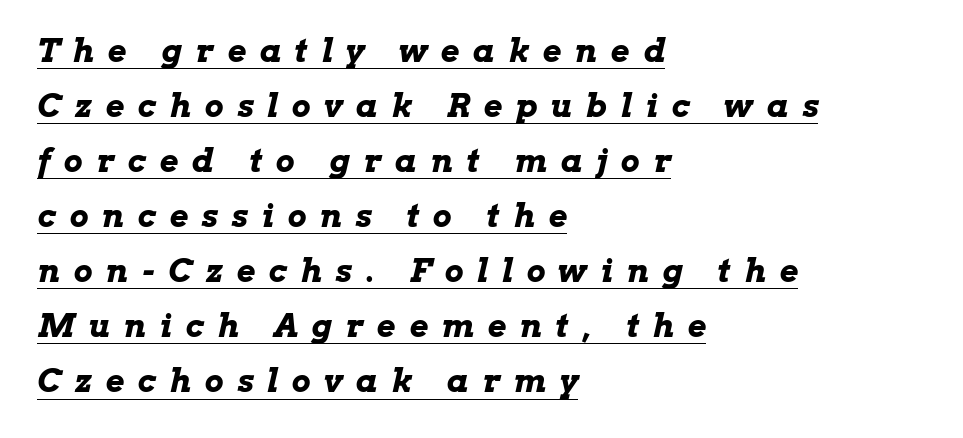
Q: Is the text bold? A: Yes.
Q: Is the text italic (slanted)? A: Yes, it leans right by about 13 degrees.
Q: Is the text underlined? A: Yes.
Q: How is the paragraph aligned? A: Left-aligned.
Q: Is the spacing between letters normal or unusually wide? A: Unusually wide.
Q: Width (condensed, normal, or wide)? A: Wide.
Q: Stroke contrast? A: Low.
Q: x-height? A: Medium.
Q: Monospaced? A: No.
